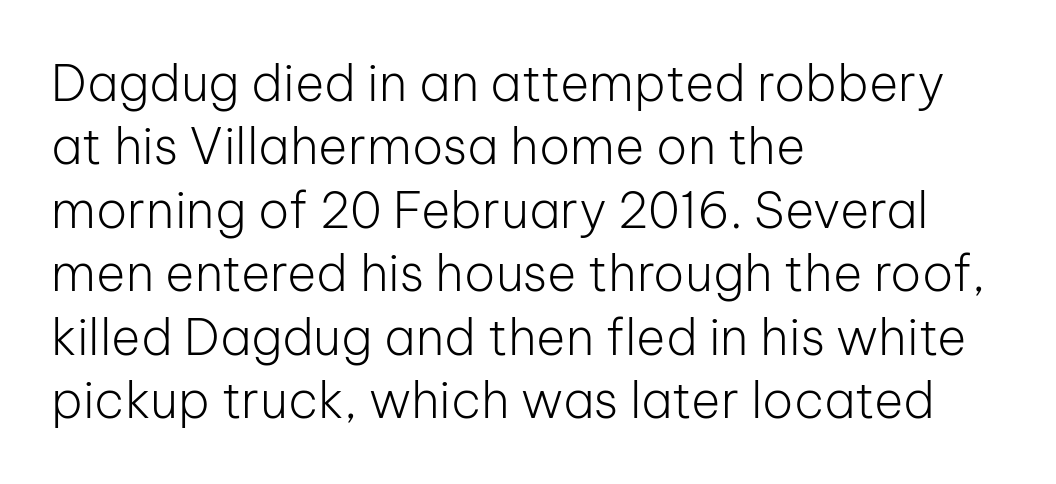
Q: Is the text bold? A: No.
Q: Is the text italic (slanted)? A: No, it is upright.
Q: Is the typeface a serif or a sans-serif typeface? A: Sans-serif.
Q: Is the text underlined? A: No.
Q: How is the paragraph aligned? A: Left-aligned.
Q: Is the spacing between letters normal or unusually wide? A: Normal.
Q: Is the spacing between lines tight, normal or loose? A: Normal.
Q: Width (condensed, normal, or wide)? A: Normal.
Q: Stroke contrast? A: Low.
Q: x-height? A: Medium.
Q: Monospaced? A: No.
